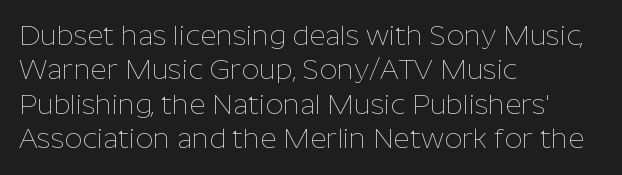
{"serif": "no", "italic": "no", "bold": "no", "weight": "thin", "width": "normal", "stroke_contrast": "low", "x_height": "medium", "monospaced": "no", "underline": "no", "align": "left", "line_spacing_ratio": 1.23, "letter_spacing": "normal", "letter_spacing_em": 0.0, "glyph_px": 28}
